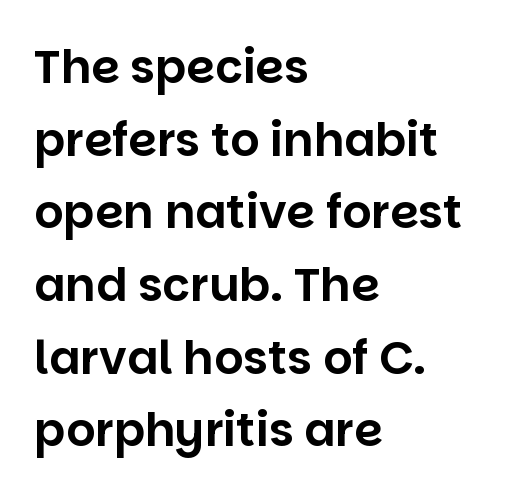
Q: Is the text italic (slanted)? A: No, it is upright.
Q: Is the typeface a serif or a sans-serif typeface? A: Sans-serif.
Q: Is the text underlined? A: No.
Q: How is the paragraph aligned? A: Left-aligned.
Q: Is the spacing between letters normal or unusually wide? A: Normal.
Q: Is the spacing between lines tight, normal or loose? A: Normal.
Q: Width (condensed, normal, or wide)? A: Normal.
Q: Stroke contrast? A: Low.
Q: x-height? A: Large.
Q: Monospaced? A: No.
